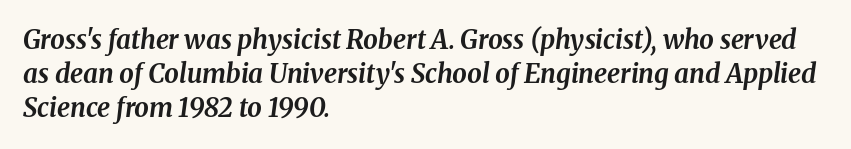
The image shows 26 px bold type, italic (leaning right); set left-aligned, normal line spacing (1.31x), normal letter spacing, not underlined.
